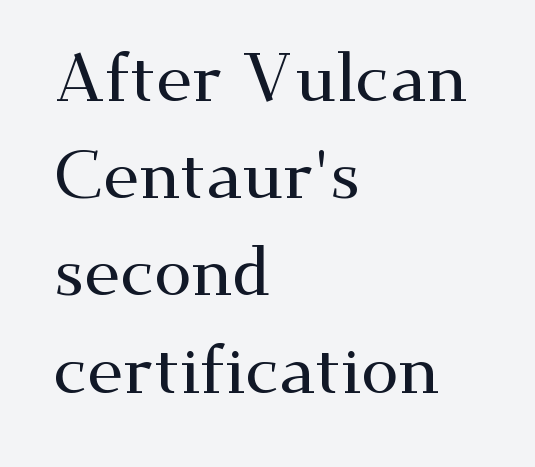
{"serif": "yes", "italic": "no", "width": "wide", "stroke_contrast": "medium", "x_height": "small", "monospaced": "no", "underline": "no", "align": "left", "line_spacing": "normal", "line_spacing_ratio": 1.43, "letter_spacing": "normal", "letter_spacing_em": 0.0, "glyph_px": 68}
